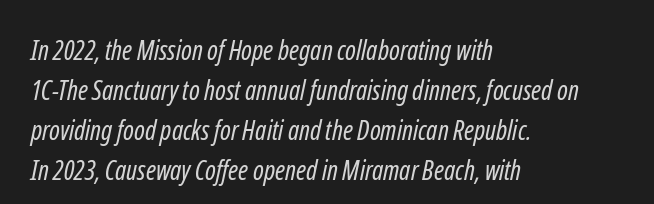
The lines are quadded left. A normal amount of white space separates one row of letters from the next. A clean baseline with only descenders dipping below it. Ink coverage per letter is moderate at most.
